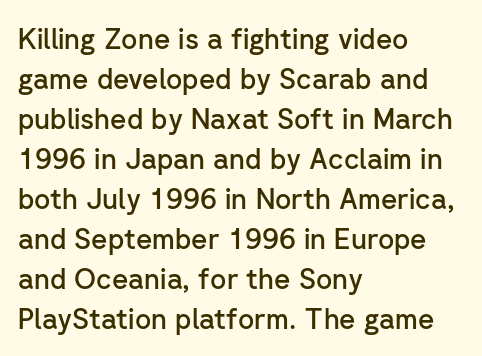
The image shows 28 px semibold sans-serif type, upright; set left-aligned, normal line spacing (1.43x), normal letter spacing, not underlined; low stroke contrast and a medium x-height.
